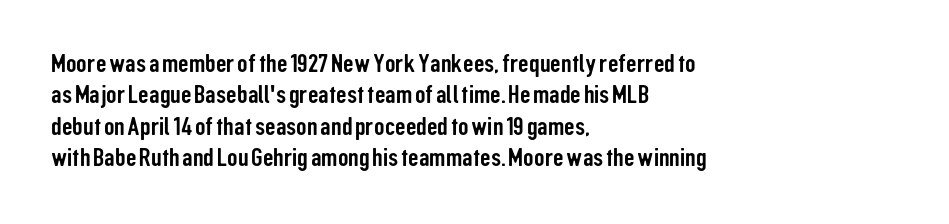
{"italic": "no", "underline": "no", "align": "left", "line_spacing_ratio": 1.21, "letter_spacing": "normal", "letter_spacing_em": 0.0, "glyph_px": 26}
